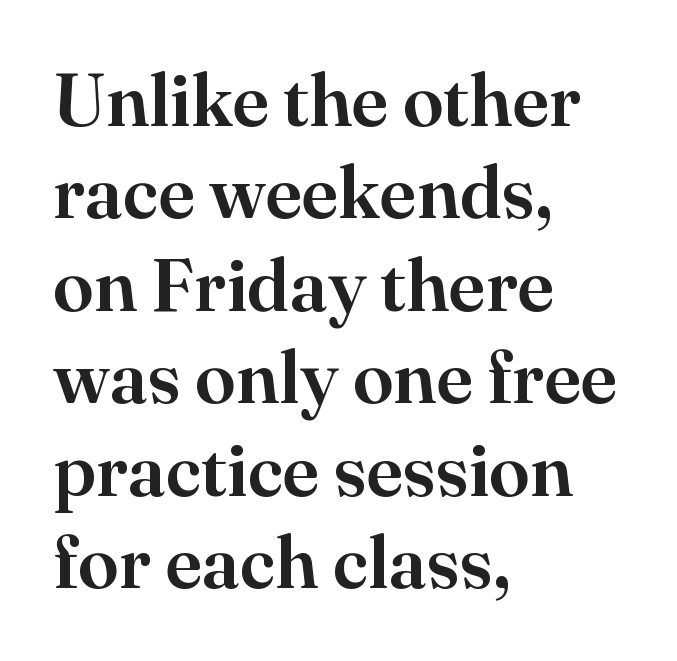
The horizontal fit of the characters is conventional and even. Is there any slant? The stems are plumb. Has an underline been added? It has not. Spacing verdict: proportional, widths tailored to each character. Rows of type keep a routine distance in the vertical direction.
